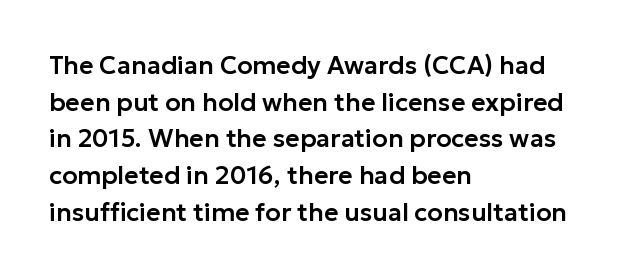
Q: Is the text italic (slanted)? A: No, it is upright.
Q: Is the text underlined? A: No.
Q: How is the paragraph aligned? A: Left-aligned.
Q: Is the spacing between letters normal or unusually wide? A: Normal.
Q: Is the spacing between lines tight, normal or loose? A: Normal.
